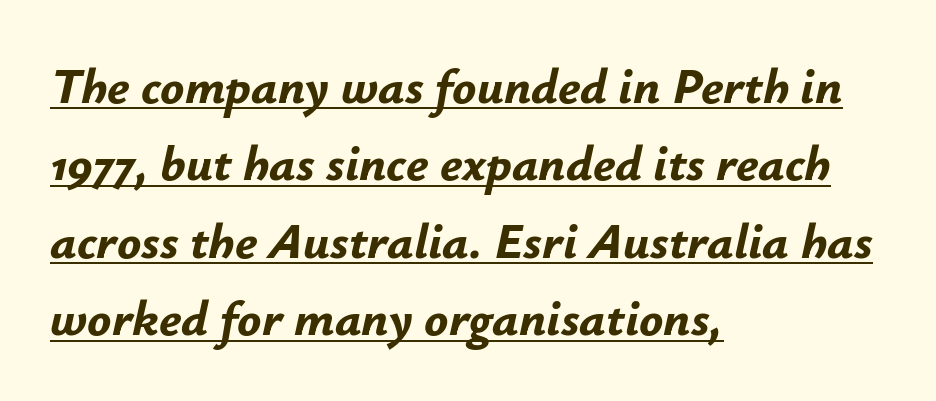
The image shows 50 px bold type, italic (leaning right); set left-aligned, normal line spacing (1.55x), normal letter spacing, underlined; low stroke contrast and a small x-height.
